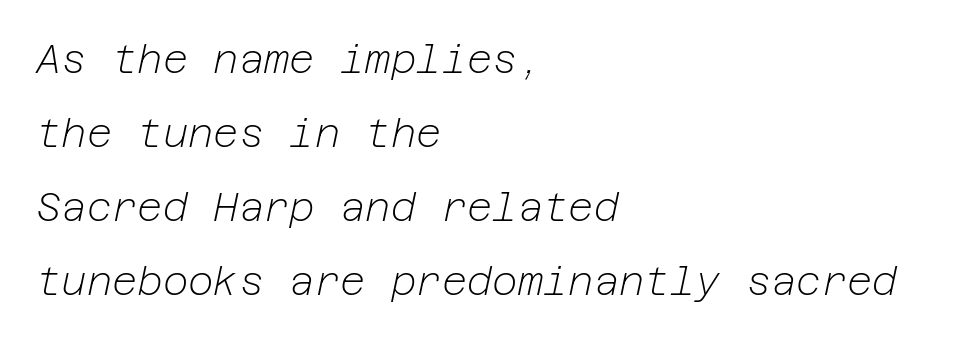
The image shows 39 px light type, italic (leaning right); set left-aligned, loose line spacing (1.9x), normal letter spacing, not underlined; low stroke contrast and a medium x-height.
